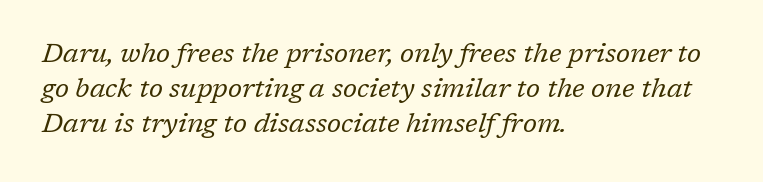
The image shows 27 px text type, italic (leaning right); set left-aligned, normal line spacing (1.29x), normal letter spacing, not underlined.
